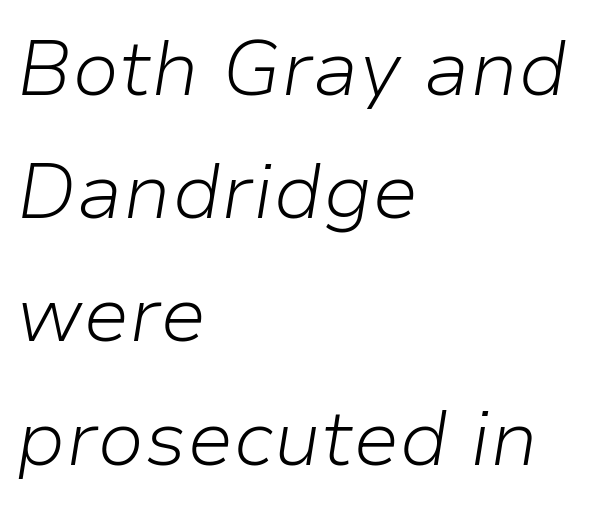
The image shows 78 px light type, italic (leaning right); set left-aligned, normal line spacing (1.58x), normal letter spacing, not underlined; low stroke contrast and a medium x-height.
